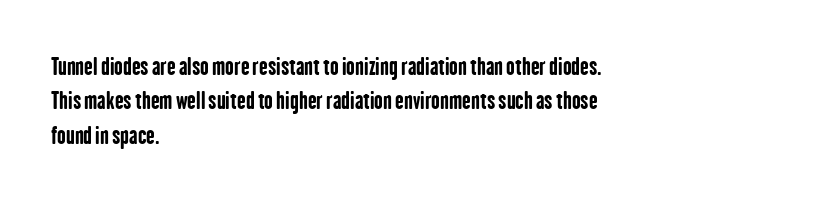
The image shows 23 px bold type, upright; set left-aligned, normal line spacing (1.49x), normal letter spacing, not underlined.
